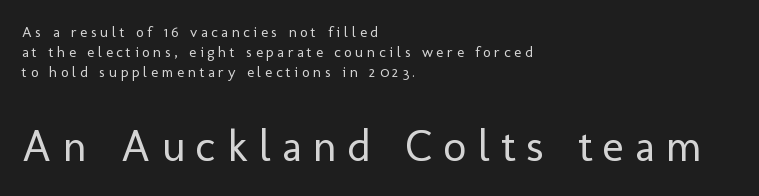
{"serif": "no", "italic": "no", "bold": "no", "weight": "regular", "width": "normal", "stroke_contrast": "low", "x_height": "medium", "monospaced": "no", "underline": "no", "align": "left", "line_spacing": "normal", "line_spacing_ratio": 1.34, "letter_spacing": "wide", "letter_spacing_em": 0.24, "larger_block": "second", "size_ratio": 3.0, "glyph_px": 45}
